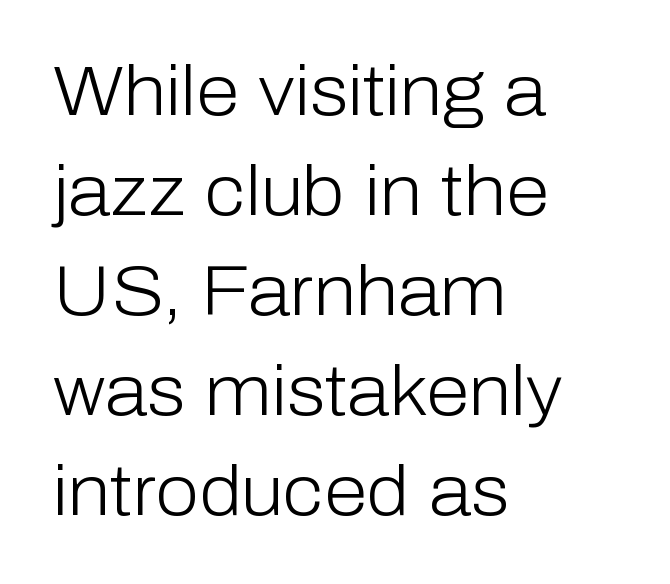
The image shows 70 px light sans-serif type, upright; set left-aligned, normal line spacing (1.43x), normal letter spacing, not underlined; low stroke contrast and a medium x-height.
